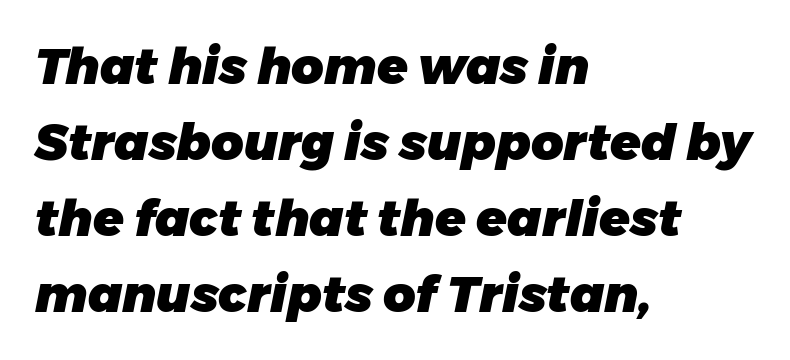
No word sits above an underline. Is the letter spacing exaggerated? No — it looks like the ordinary default. The specimen reads as italic at a glance. This is heavy type, rendered in bold. A typesetter would call this proportional, since set widths differ per character.
